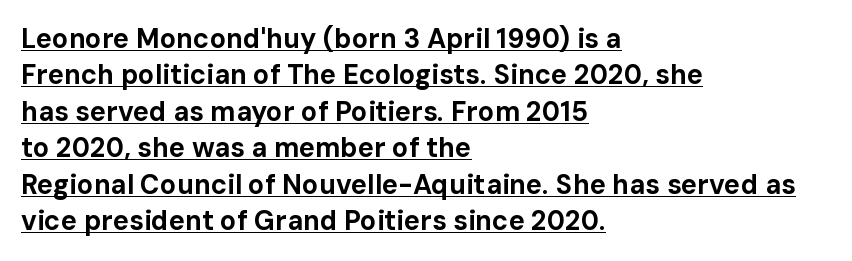
{"italic": "no", "bold": "yes", "underline": "yes", "align": "left", "line_spacing": "normal", "line_spacing_ratio": 1.35, "letter_spacing": "normal", "letter_spacing_em": 0.0, "glyph_px": 27}
